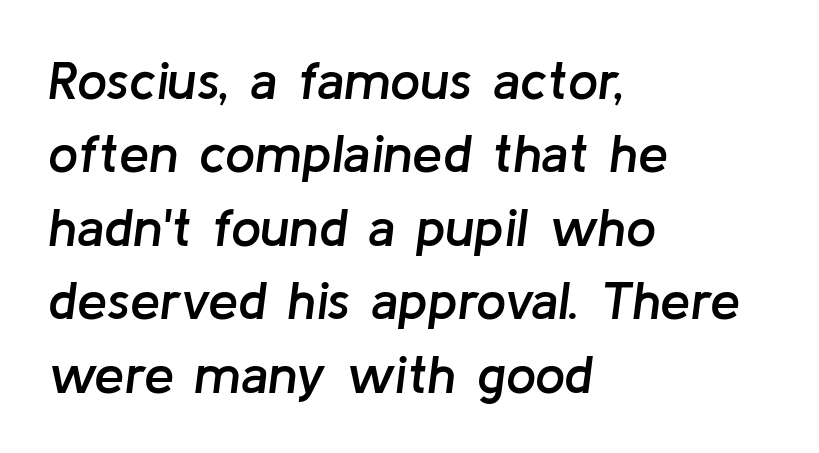
Think of a printed novel: that variable character pitch is what you see here. The words here are not underlined. The typesetting leans somewhat heavy: a semibold. The lines sit at an ordinary, default distance from one another.
